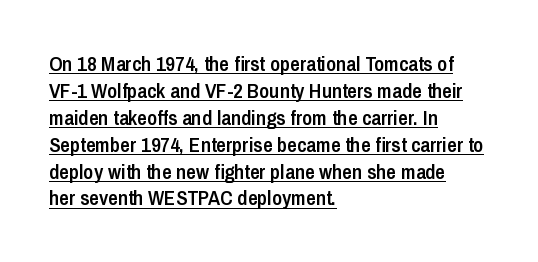
{"italic": "no", "bold": "semi", "underline": "yes", "align": "left", "line_spacing": "normal", "line_spacing_ratio": 1.28, "letter_spacing": "normal", "letter_spacing_em": 0.0, "glyph_px": 21}
